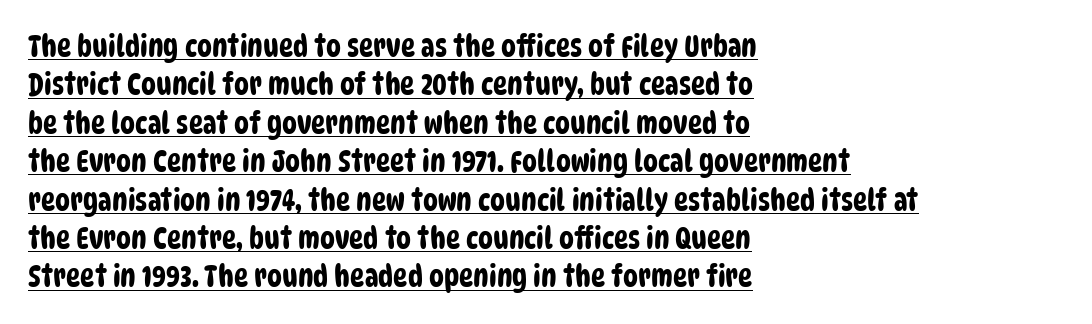
The rendering uses natural spacing where letterforms have individual widths. Compared with typical paragraphs, the rows here are spaced about the same. A sans-serif font was chosen for this passage. You can see a thin bar hugging the bottom of the glyphs. Alignment: flush left. What stands out about the letter spacing? Nothing — it is the standard amount.
